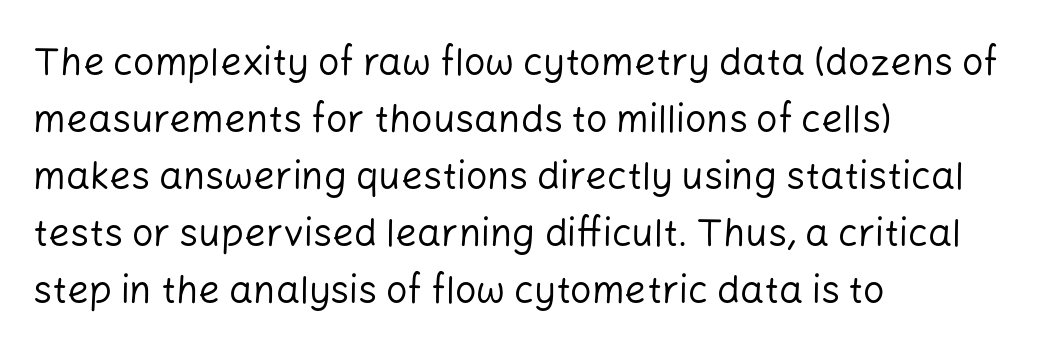
What stands out about the letter spacing? Nothing — it is the standard amount. The passage shown is not bold in any degree. This sample has the flowing, uneven cadence of proportional lettering. The font family rendered here belongs to the sans-serif group. Italic? Not at all — the glyphs are vertical.
